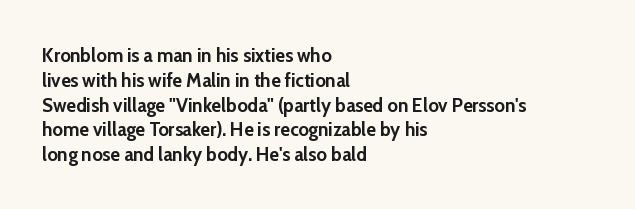
Line starts are locked; line ends wander. Tracking value appears to be zero — textbook default spacing. Style check: upright. Rule under the text: the space is simply empty. Heavy-handed strokes throughout: this text is bold.
